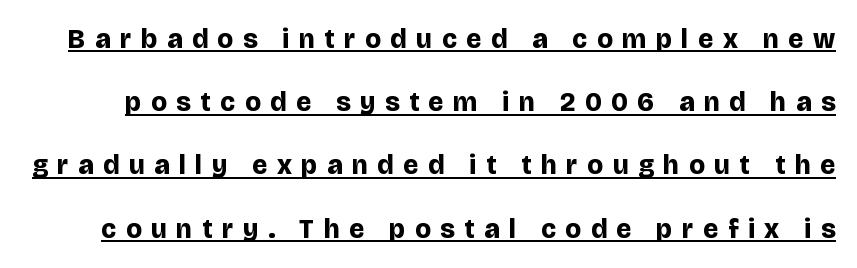
Q: Is the text bold? A: Yes.
Q: Is the text italic (slanted)? A: No, it is upright.
Q: Is the text underlined? A: Yes.
Q: Is the spacing between letters normal or unusually wide? A: Unusually wide.
Q: Is the spacing between lines tight, normal or loose? A: Loose.
